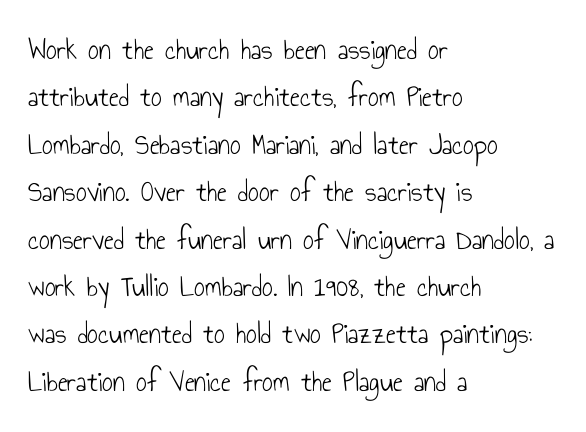
Bare-footed words on every line. Italic: no, the glyphs are upright roman. The typeface has the unassuming heft of standard copy or less. The rows are spaced the way most documents space them. In terms of letterspacing, this is plain default setting. This rendering uses left alignment, leaving the right contour irregular.
